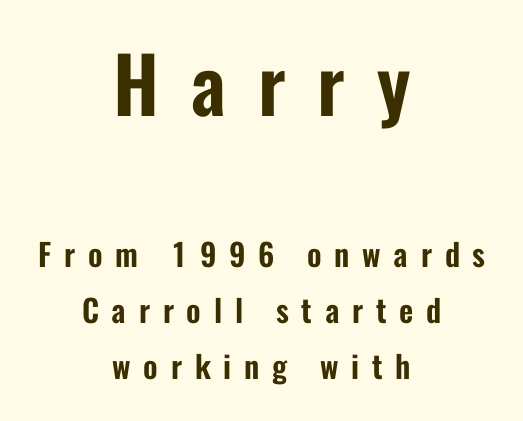
The image shows 77 px condensed sans-serif type, upright; set centered, line spacing 1.8x, unusually wide letter spacing (+0.41 em), not underlined; the first (top) block is 2.48x larger; low stroke contrast and a medium x-height.
